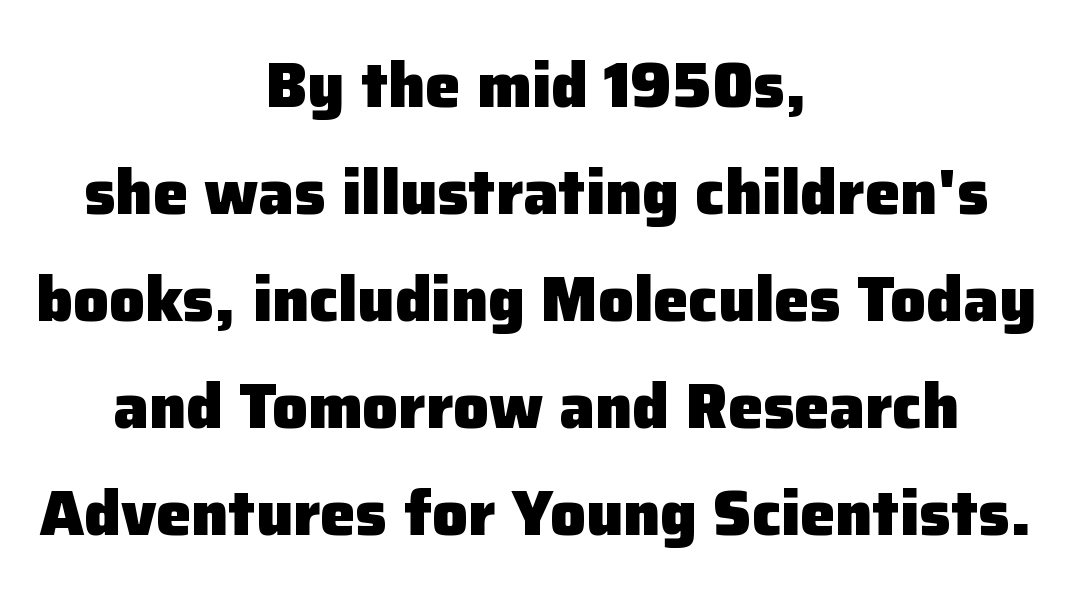
A full-strength bold gives these letters their thick strokes. These lines are composed in type without serifs. Leading: standard. Inter-character spacing is left at the font's built-in metrics. These lines stack symmetrically, like a column narrowing and widening about its center. Underline: absent.
